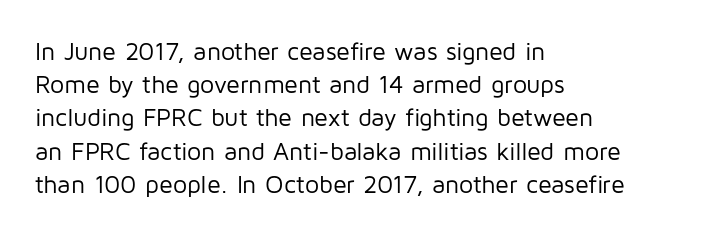
These lines sit exactly where default settings would place them. Decoration check: the copy has no underline. The typeface has the unassuming heft of standard copy or less. Horizontal alignment here is leftward, the default for most running prose.
